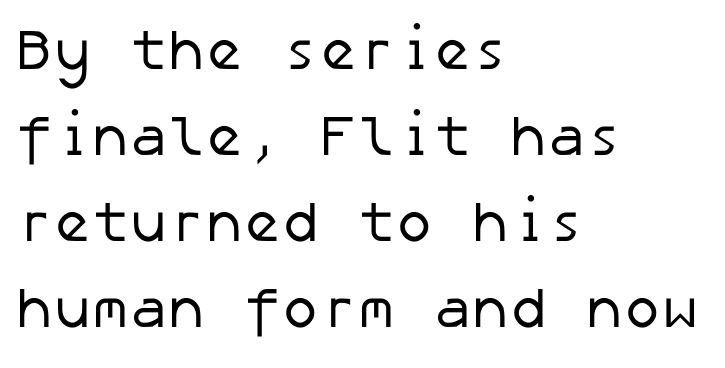
Q: Is the text bold? A: No.
Q: Is the typeface a serif or a sans-serif typeface? A: Sans-serif.
Q: Is the text underlined? A: No.
Q: How is the paragraph aligned? A: Left-aligned.
Q: Is the spacing between letters normal or unusually wide? A: Normal.
Q: Is the spacing between lines tight, normal or loose? A: Normal.
Q: Width (condensed, normal, or wide)? A: Normal.
Q: Stroke contrast? A: Low.
Q: x-height? A: Medium.
